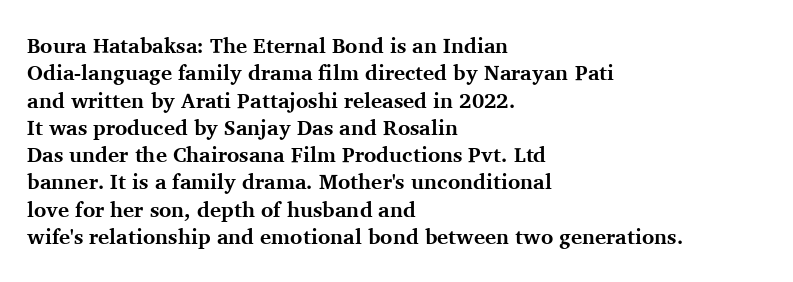
The image shows 21 px bold type, upright; set left-aligned, normal line spacing (1.3x), normal letter spacing, not underlined.
